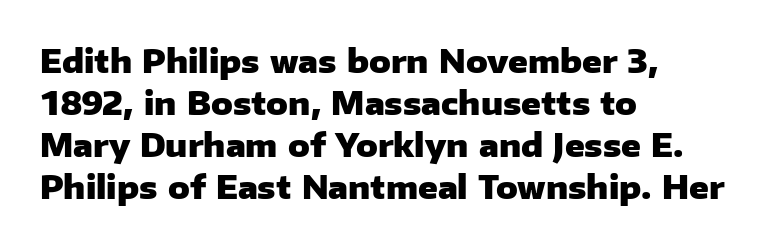
What stands out about the letter spacing? Nothing — it is the standard amount. The letters are bold, with thick, heavy strokes. Plain, unruled lines of type. Unlike a traditional serif, this face leaves its strokes unadorned.
